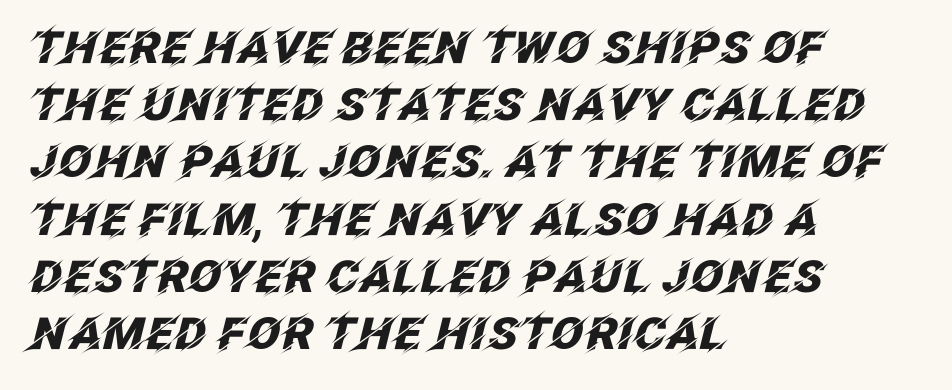
The image shows 44 px heavy type, italic (leaning right); set left-aligned, normal line spacing (1.3x), normal letter spacing, not underlined; low stroke contrast and a large x-height.
